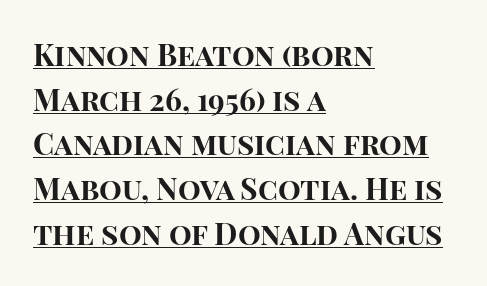
The image shows 30 px bold sans-serif type, upright; set left-aligned, normal line spacing (1.49x), normal letter spacing, underlined; high stroke contrast and a large x-height.
